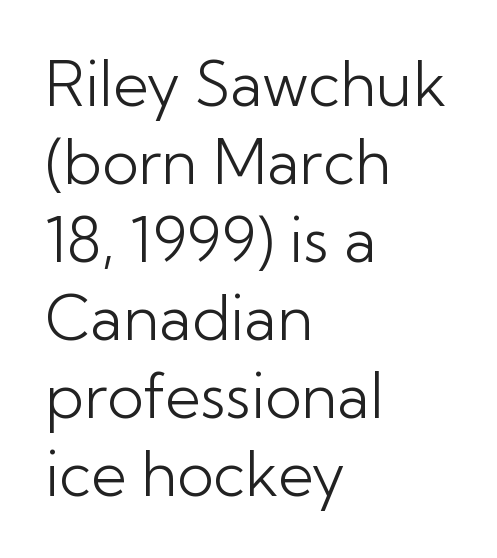
No feet cap the strokes, marking this as sans-serif type. Notice how the passage keeps a crisp vertical edge on the left only. Evenly set lines give the paragraph a standard silhouette. Character widths vary here, with narrow letters taking less room than wide ones. Any mark beneath the type? The region is blank. The gaps between neighbouring characters are ordinary and unremarkable.
